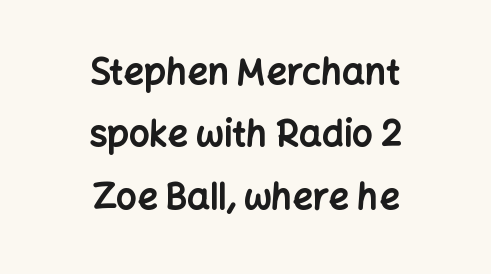
Q: Is the text bold? A: Yes.
Q: Is the text italic (slanted)? A: No, it is upright.
Q: Is the typeface a serif or a sans-serif typeface? A: Sans-serif.
Q: Is the text underlined? A: No.
Q: How is the paragraph aligned? A: Centered.
Q: Is the spacing between letters normal or unusually wide? A: Normal.
Q: Width (condensed, normal, or wide)? A: Normal.
Q: Stroke contrast? A: Low.
Q: x-height? A: Medium.
Q: Monospaced? A: No.
